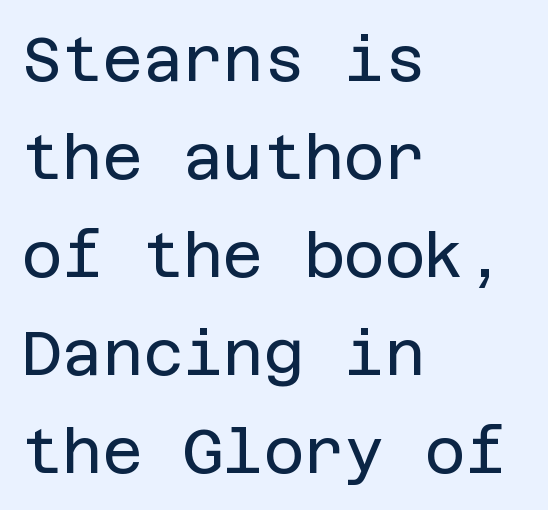
Q: Is the text bold? A: No.
Q: Is the text italic (slanted)? A: No, it is upright.
Q: Is the typeface a serif or a sans-serif typeface? A: Sans-serif.
Q: Is the text underlined? A: No.
Q: How is the paragraph aligned? A: Left-aligned.
Q: Is the spacing between letters normal or unusually wide? A: Normal.
Q: Is the spacing between lines tight, normal or loose? A: Normal.
Q: Width (condensed, normal, or wide)? A: Normal.
Q: Stroke contrast? A: Low.
Q: x-height? A: Large.
